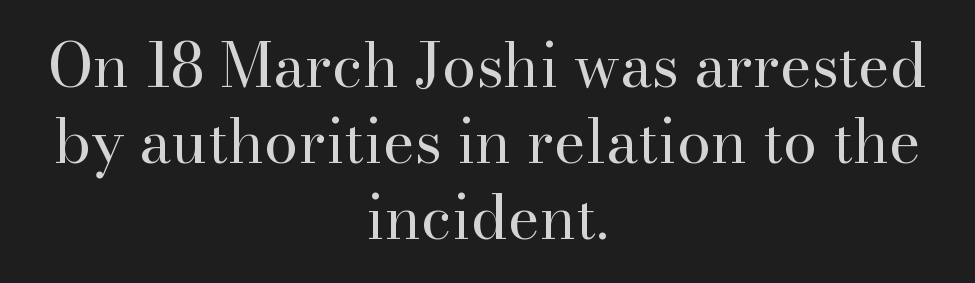
{"serif": "yes", "italic": "no", "bold": "no", "weight": "regular", "width": "normal", "stroke_contrast": "high", "x_height": "small", "monospaced": "no", "underline": "no", "align": "center", "line_spacing": "normal", "line_spacing_ratio": 1.25, "letter_spacing": "normal", "letter_spacing_em": 0.0, "glyph_px": 61}
